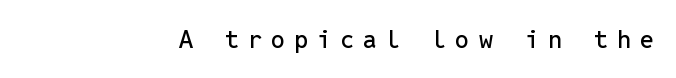
Letters rest on an invisible, unmarked baseline. In terms of letterspacing, this is a distinctly airy, spread setting. The lettering stays uniformly vertical, giving the passage a roman look.
